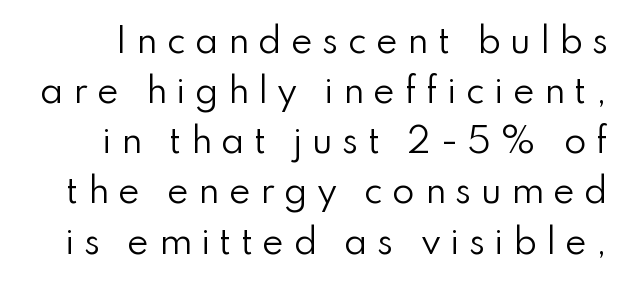
The image shows 33 px regular-weight sans-serif type, upright; set normal line spacing (1.52x), unusually wide letter spacing (+0.28 em), not underlined; low stroke contrast and a small x-height.
